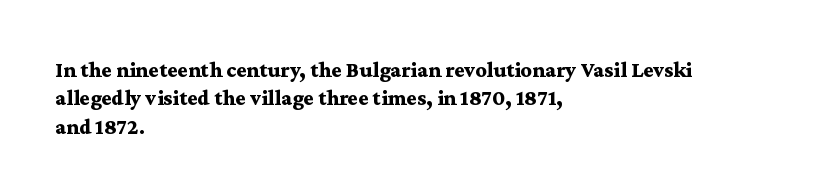
The image shows 22 px bold type, upright; set left-aligned, normal line spacing (1.29x), normal letter spacing, not underlined.
